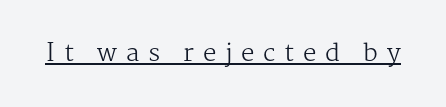
{"italic": "no", "bold": "no", "underline": "yes", "letter_spacing": "wide", "letter_spacing_em": 0.36, "glyph_px": 24}
